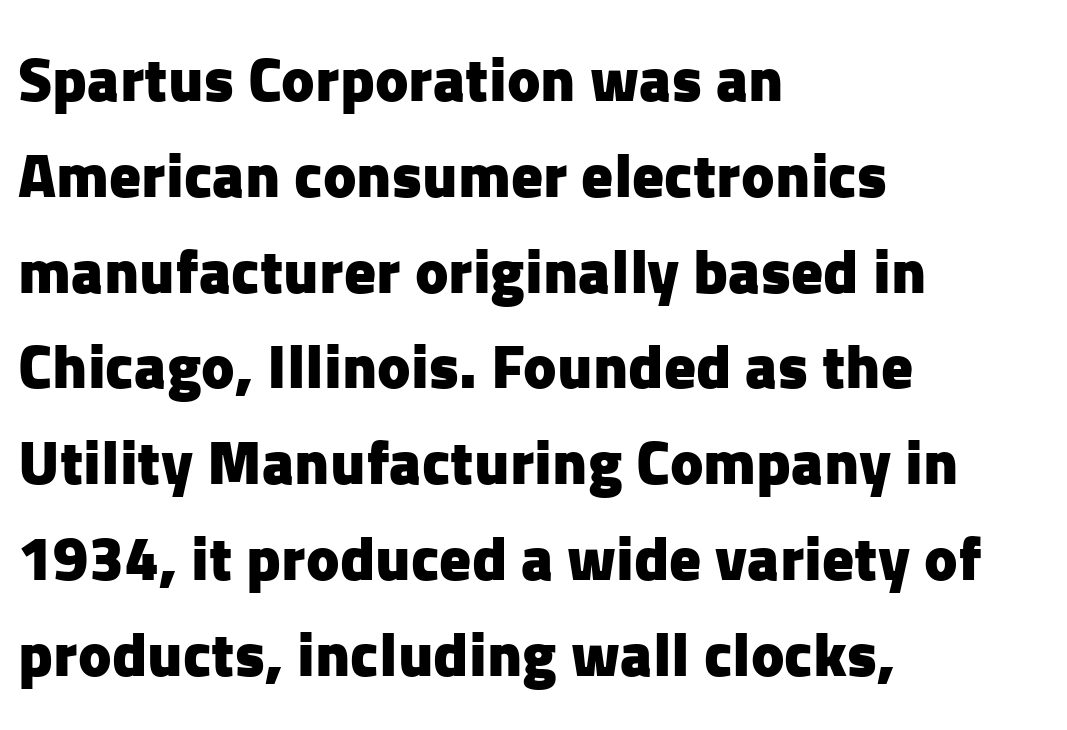
This sample has the flowing, uneven cadence of proportional lettering. Successive baselines arrive at the customary interval. This rendering employs a face without finishing strokes, i.e., a sans-serif. When letters stand straight like this, we call the style roman or upright. Default kerning and tracking; the words read as compact shapes.
